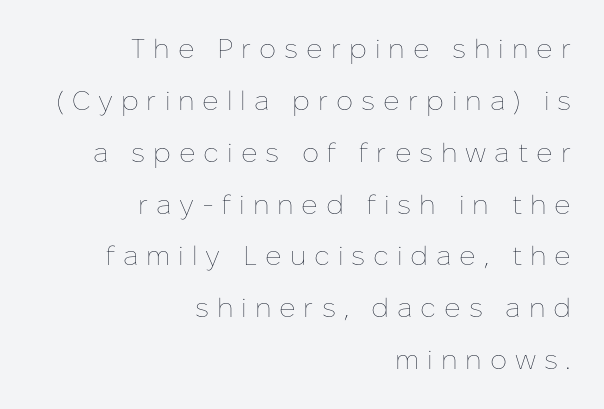
Q: Is the text bold? A: No.
Q: Is the text italic (slanted)? A: No, it is upright.
Q: Is the text underlined? A: No.
Q: How is the paragraph aligned? A: Right-aligned.
Q: Is the spacing between letters normal or unusually wide? A: Unusually wide.
Q: Is the spacing between lines tight, normal or loose? A: Loose.
